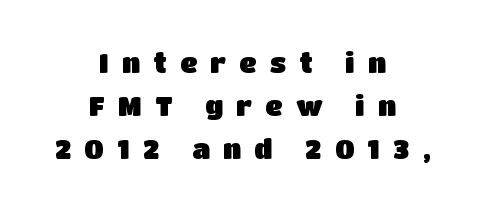
Here the glyphs are tracked loosely, breaking word shapes into spaced letters. The block of text has a typical density, with ordinary space between rows. Every character sits straight up, as roman type does. Letters rest on an invisible, unmarked baseline.
